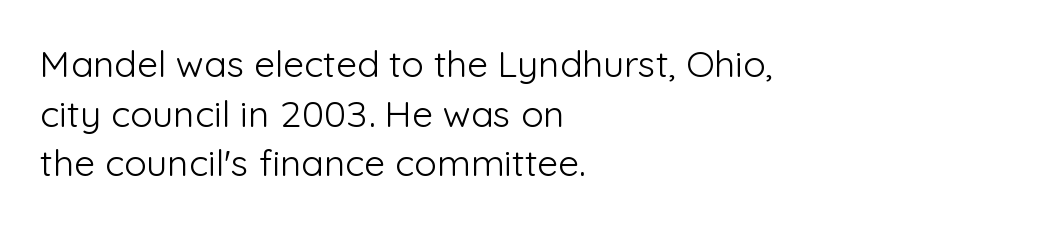
The image shows 37 px light sans-serif type, upright; set left-aligned, normal line spacing (1.34x), normal letter spacing, not underlined; low stroke contrast and a medium x-height.
